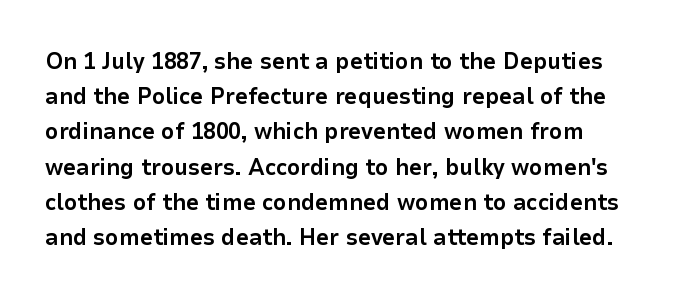
Q: Is the text bold? A: Yes.
Q: Is the text italic (slanted)? A: No, it is upright.
Q: Is the text underlined? A: No.
Q: Is the spacing between letters normal or unusually wide? A: Normal.
Q: Is the spacing between lines tight, normal or loose? A: Normal.
